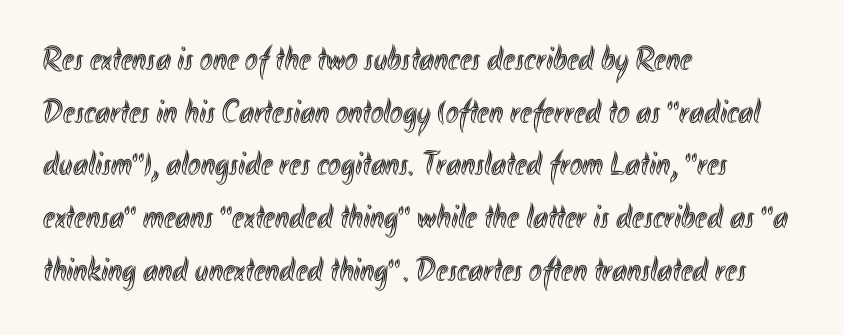
The image shows 34 px condensed type; set left-aligned, normal line spacing (1.55x), normal letter spacing, not underlined; a small x-height.
